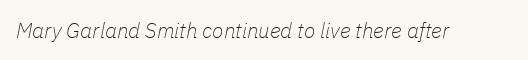
The image shows 21 px text type, italic (leaning right); set normal letter spacing, not underlined.
